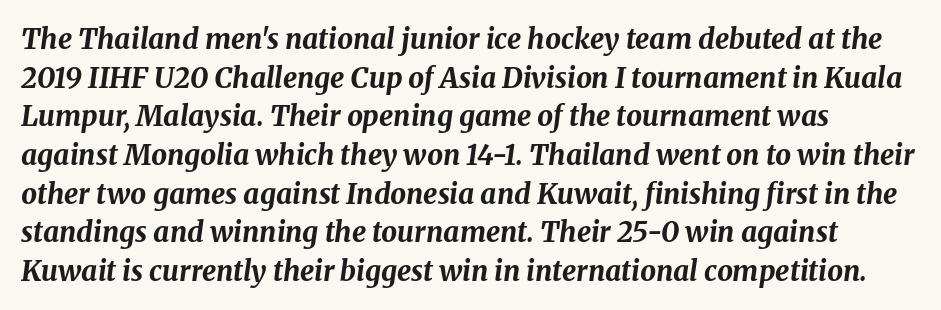
The image shows 28 px bold type, italic (leaning right); set left-aligned, normal line spacing (1.38x), normal letter spacing, not underlined; medium stroke contrast and a medium x-height.
